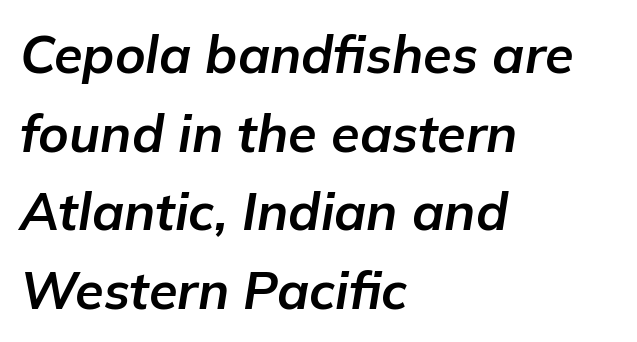
The letters advance in unequal steps, a hallmark of proportional type. Descender tails drop into unmarked territory. Does the copy run flush right? No — it runs flush left. Spacing between characters is what you'd get straight out of the box. Heft: maximum for text — a bold. An italicized treatment has been applied to the whole sample.
